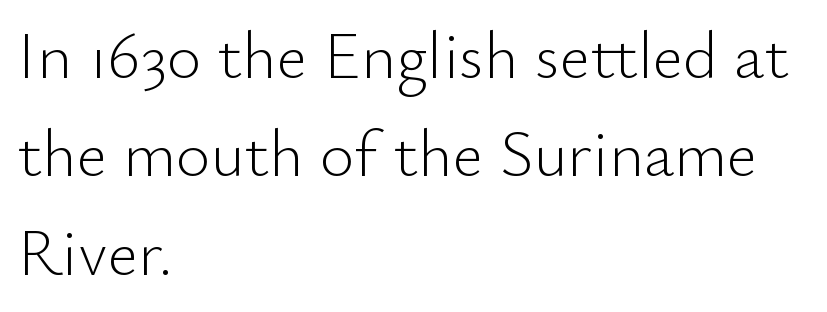
Q: Is the text bold? A: No.
Q: Is the text italic (slanted)? A: No, it is upright.
Q: Is the typeface a serif or a sans-serif typeface? A: Sans-serif.
Q: Is the text underlined? A: No.
Q: How is the paragraph aligned? A: Left-aligned.
Q: Is the spacing between letters normal or unusually wide? A: Normal.
Q: Is the spacing between lines tight, normal or loose? A: Normal.
Q: Width (condensed, normal, or wide)? A: Normal.
Q: Stroke contrast? A: Low.
Q: x-height? A: Small.
Q: Monospaced? A: No.
